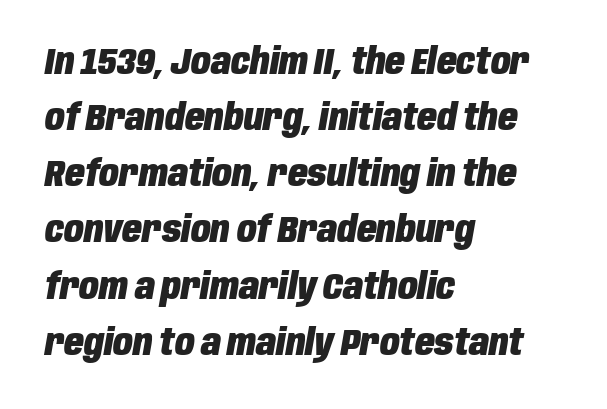
{"italic": "yes", "lean": "right", "slant_degrees": 10, "bold": "yes", "weight": "heavy", "width": "condensed", "stroke_contrast": "low", "x_height": "large", "monospaced": "no", "underline": "no", "align": "left", "line_spacing": "normal", "line_spacing_ratio": 1.56, "letter_spacing": "normal", "letter_spacing_em": 0.0, "glyph_px": 36}
